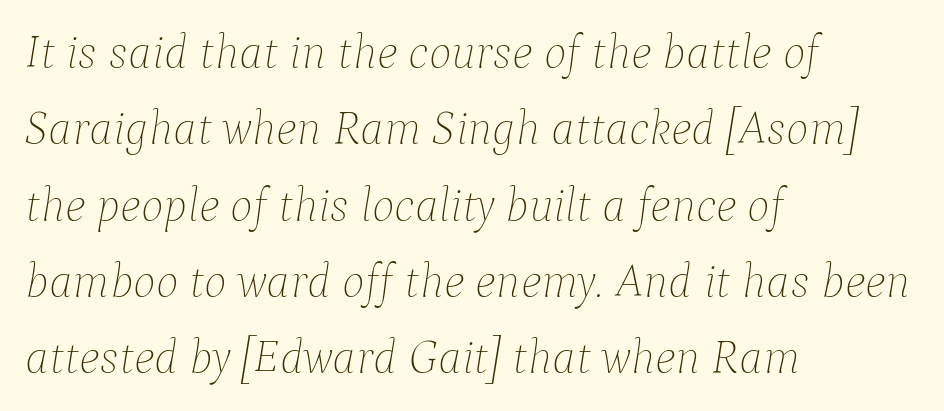
Q: Is the text bold? A: No.
Q: Is the text italic (slanted)? A: Yes, it leans right by about 9 degrees.
Q: Is the text underlined? A: No.
Q: How is the paragraph aligned? A: Left-aligned.
Q: Is the spacing between letters normal or unusually wide? A: Normal.
Q: Is the spacing between lines tight, normal or loose? A: Normal.
Q: Width (condensed, normal, or wide)? A: Normal.
Q: Stroke contrast? A: Low.
Q: x-height? A: Medium.
Q: Monospaced? A: No.
